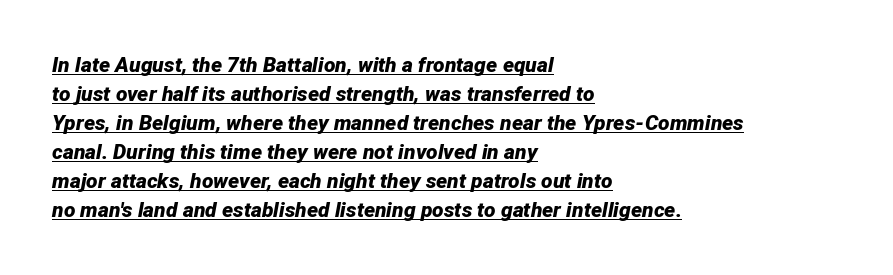
The image shows 21 px bold type, italic (leaning right); set left-aligned, normal line spacing (1.38x), normal letter spacing, underlined.
